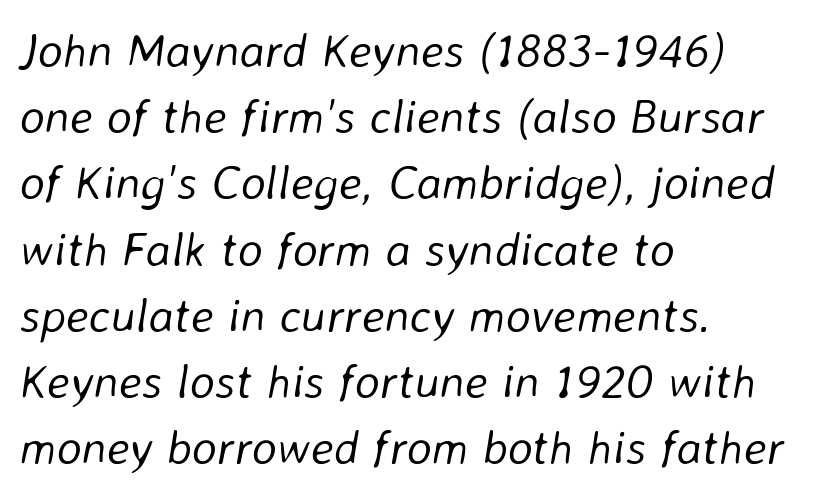
{"italic": "yes", "lean": "right", "slant_degrees": 8, "bold": "no", "weight": "light", "width": "normal", "stroke_contrast": "low", "x_height": "medium", "monospaced": "no", "underline": "no", "align": "left", "line_spacing": "normal", "line_spacing_ratio": 1.38, "letter_spacing": "normal", "letter_spacing_em": 0.0, "glyph_px": 48}
